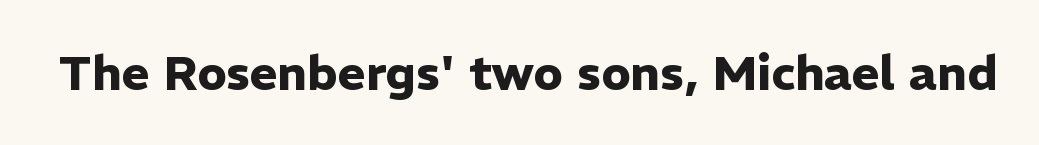
Q: Is the text bold? A: Yes.
Q: Is the text italic (slanted)? A: No, it is upright.
Q: Is the typeface a serif or a sans-serif typeface? A: Sans-serif.
Q: Is the text underlined? A: No.
Q: Is the spacing between letters normal or unusually wide? A: Normal.
Q: Width (condensed, normal, or wide)? A: Normal.
Q: Stroke contrast? A: Low.
Q: x-height? A: Medium.
Q: Monospaced? A: No.
